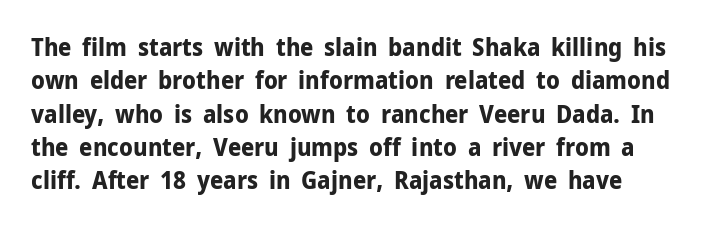
{"italic": "no", "bold": "yes", "underline": "no", "line_spacing": "normal", "line_spacing_ratio": 1.39, "letter_spacing": "normal", "letter_spacing_em": 0.0, "glyph_px": 24}
